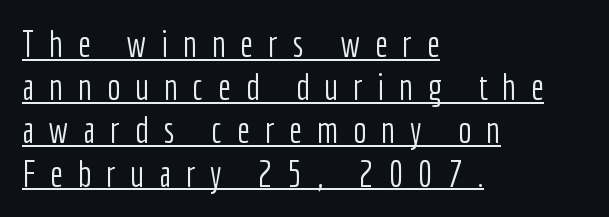
This is sans-serif lettering, the kind often seen on screens and signage. The line texture is sparse and dotted thanks to wide tracking. This sample is left-justified, so line endings fall wherever the words run out. Does the lettering tilt? It doesn't — this is upright.
